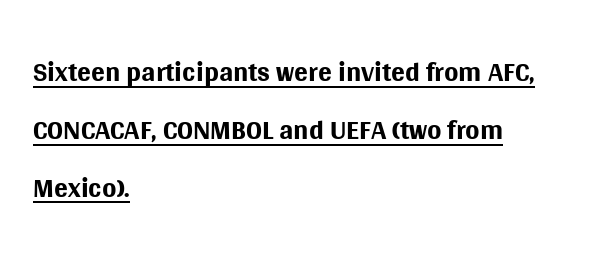
The image shows 41 px regular-weight sans-serif type, upright; set left-aligned, normal line spacing (1.41x), normal letter spacing, underlined; medium stroke contrast and a large x-height.
